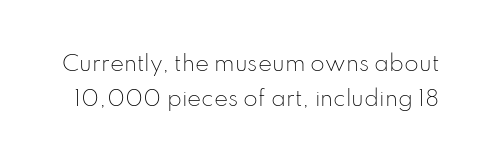
Here the glyphs are tracked normally, forming tight word shapes. Notice how descenders clear the ascenders below comfortably — that's standard leading. This is roman type, the default non-slanted kind. The strokes are not fattened; the text isn't bold.
